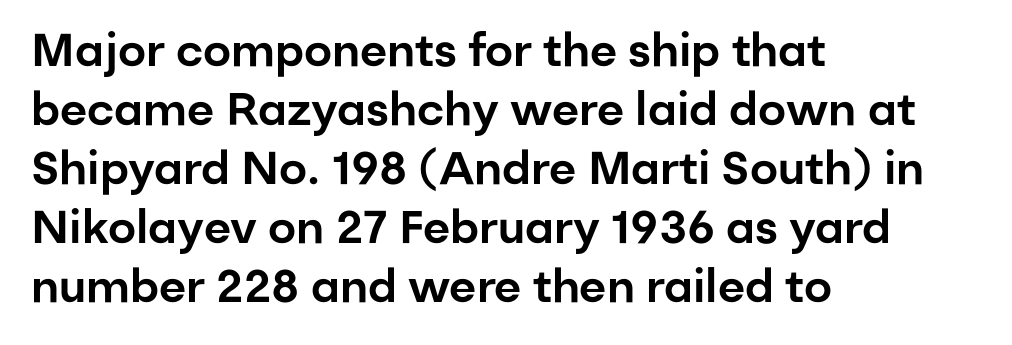
Any mark beneath the type? The region is blank. The rag falls on the right side of this text block. This sample uses plain, unmodified letter spacing. The space between consecutive lines is moderate. The typography opts for an upright posture over an oblique one.
